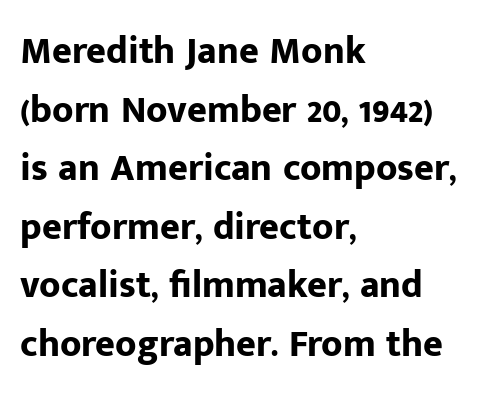
Q: Is the text bold? A: Yes.
Q: Is the text italic (slanted)? A: No, it is upright.
Q: Is the typeface a serif or a sans-serif typeface? A: Sans-serif.
Q: Is the text underlined? A: No.
Q: How is the paragraph aligned? A: Left-aligned.
Q: Is the spacing between letters normal or unusually wide? A: Normal.
Q: Is the spacing between lines tight, normal or loose? A: Normal.
Q: Width (condensed, normal, or wide)? A: Normal.
Q: Stroke contrast? A: Low.
Q: x-height? A: Medium.
Q: Monospaced? A: No.
